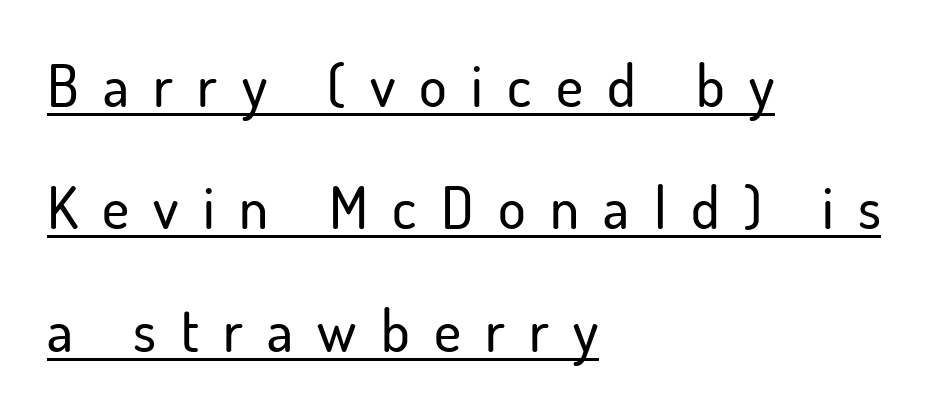
This sample uses expanded letter spacing, leaving extra air between glyphs. Regarding serifs, this sample does without them. Think of a printed novel: that variable character pitch is what you see here. Rows of type keep a wide berth in the vertical direction. Italic: no, the glyphs are upright roman.
